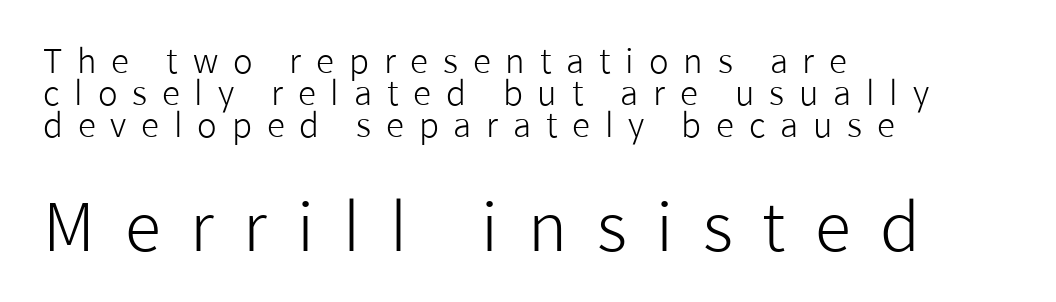
{"serif": "no", "italic": "no", "bold": "no", "weight": "light", "width": "normal", "stroke_contrast": "low", "x_height": "medium", "monospaced": "no", "underline": "no", "align": "left", "line_spacing": "tight", "line_spacing_ratio": 0.97, "letter_spacing": "wide", "letter_spacing_em": 0.45, "larger_block": "second", "size_ratio": 2.0, "glyph_px": 66}
